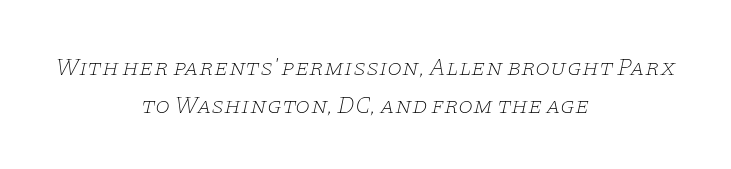
Lines of text with bare space underneath. There is no visible air inserted between adjacent glyphs. No letter is thick-stroked: the sample isn't bold. Both edges are ragged and mirror each other, which tells us the setting is centered. Rows of type keep a routine distance in the vertical direction.
